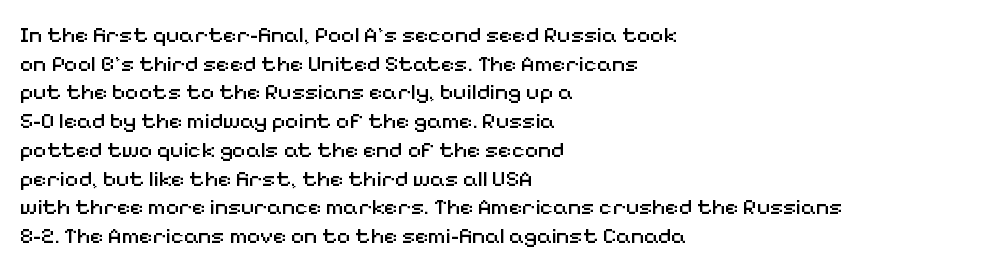
The image shows 23 px text type, upright; set left-aligned, normal line spacing (1.25x), normal letter spacing, not underlined.
